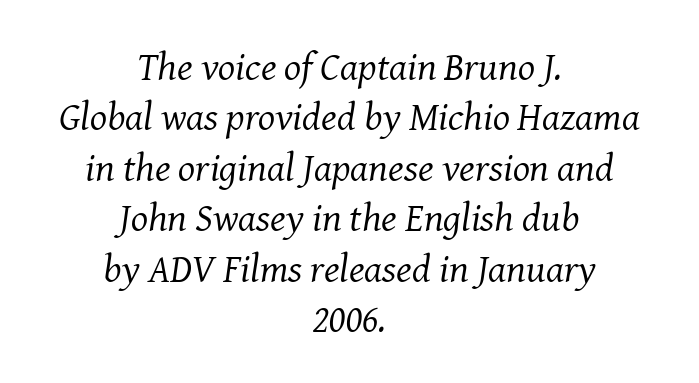
Q: Is the text bold? A: No.
Q: Is the text italic (slanted)? A: Yes, it leans right by about 8 degrees.
Q: Is the typeface a serif or a sans-serif typeface? A: Serif.
Q: Is the text underlined? A: No.
Q: How is the paragraph aligned? A: Centered.
Q: Is the spacing between letters normal or unusually wide? A: Normal.
Q: Is the spacing between lines tight, normal or loose? A: Normal.
Q: Width (condensed, normal, or wide)? A: Normal.
Q: Stroke contrast? A: Medium.
Q: x-height? A: Medium.
Q: Monospaced? A: No.
